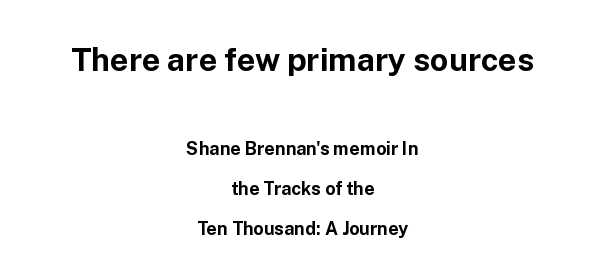
Bare-footed words on every line. Larger block? The one above; the one below is distinctly smaller. Every row of glyphs is offset so its center matches the block's center. Unlike a traditional serif, this face leaves its strokes unadorned.
